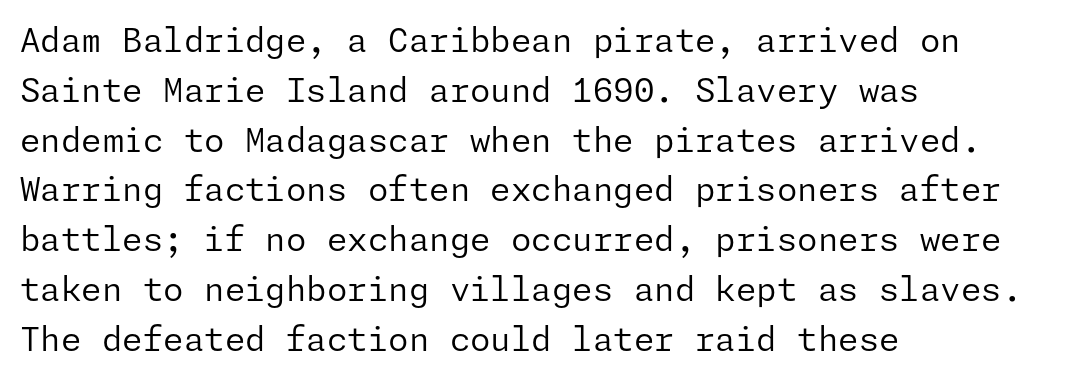
Nothing sits at the stroke ends, so this counts as sans-serif. Nobody touched the tracking dial on this one. If you drew a line through each stem, it would be perfectly vertical. The typesetter chose a ragged-right arrangement here.
